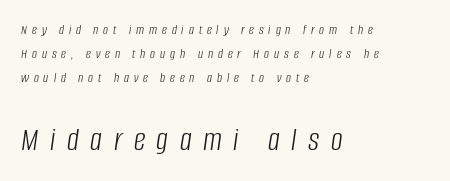
Q: Is the text bold? A: No.
Q: Is the text italic (slanted)? A: Yes, it leans right by about 8 degrees.
Q: Is the text underlined? A: No.
Q: How is the paragraph aligned? A: Left-aligned.
Q: Is the spacing between letters normal or unusually wide? A: Unusually wide.
Q: Which block of text is set in a larger size, the first (top) or the second (bottom)? A: The second (bottom) one.
Q: Width (condensed, normal, or wide)? A: Condensed.
Q: Stroke contrast? A: Low.
Q: x-height? A: Large.
Q: Monospaced? A: No.
